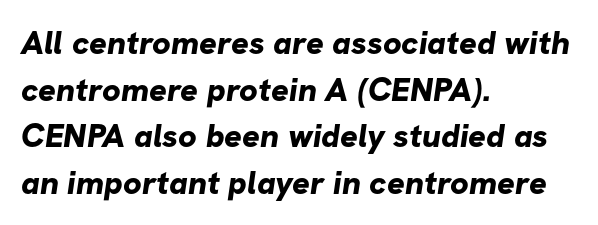
Each new line begins a customary step beneath the previous one. A full-strength bold gives these letters their thick strokes. The glyphs are unaccompanied by any horizontal stroke below them. Inter-character spacing is left at the font's built-in metrics. Check where the strokes stop: nothing finishes them off — pure sans.
